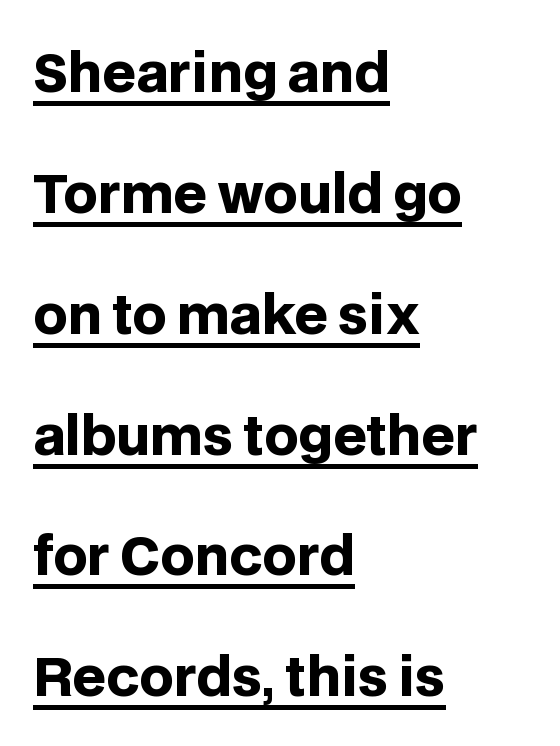
Q: Is the text bold? A: Yes.
Q: Is the text italic (slanted)? A: No, it is upright.
Q: Is the typeface a serif or a sans-serif typeface? A: Sans-serif.
Q: Is the text underlined? A: Yes.
Q: How is the paragraph aligned? A: Left-aligned.
Q: Is the spacing between letters normal or unusually wide? A: Normal.
Q: Is the spacing between lines tight, normal or loose? A: Loose.
Q: Width (condensed, normal, or wide)? A: Normal.
Q: Stroke contrast? A: Low.
Q: x-height? A: Large.
Q: Monospaced? A: No.
